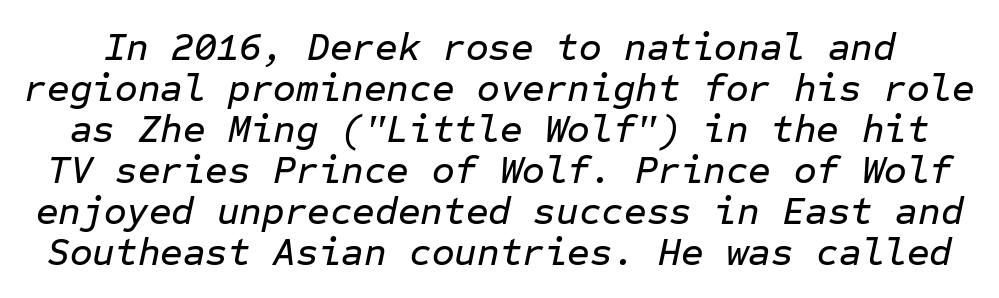
{"italic": "yes", "lean": "right", "slant_degrees": 12, "width": "normal", "stroke_contrast": "low", "x_height": "medium", "monospaced": "yes", "underline": "no", "line_spacing": "tight", "line_spacing_ratio": 1.05, "letter_spacing": "normal", "letter_spacing_em": 0.0, "glyph_px": 39}
